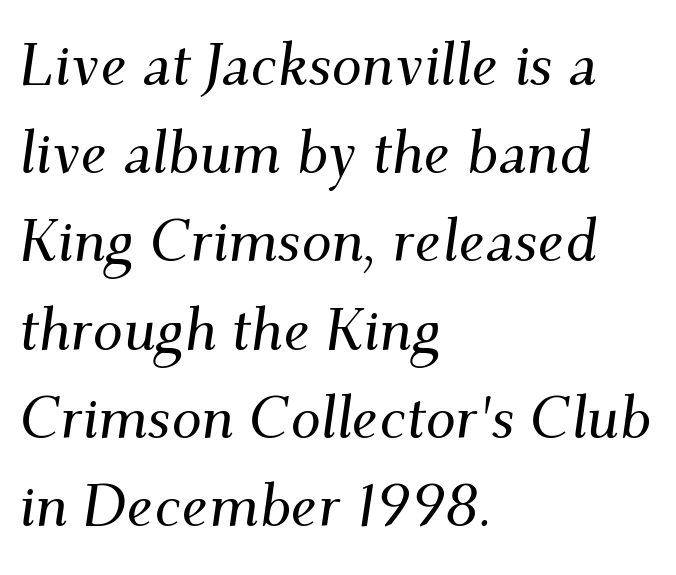
{"serif": "yes", "italic": "yes", "lean": "right", "slant_degrees": 9, "width": "normal", "stroke_contrast": "medium", "x_height": "small", "monospaced": "no", "underline": "no", "align": "left", "line_spacing": "normal", "line_spacing_ratio": 1.47, "letter_spacing": "normal", "letter_spacing_em": 0.0, "glyph_px": 60}
